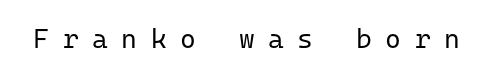
The image shows 27 px text type, upright; set unusually wide letter spacing (+0.5 em), not underlined.
